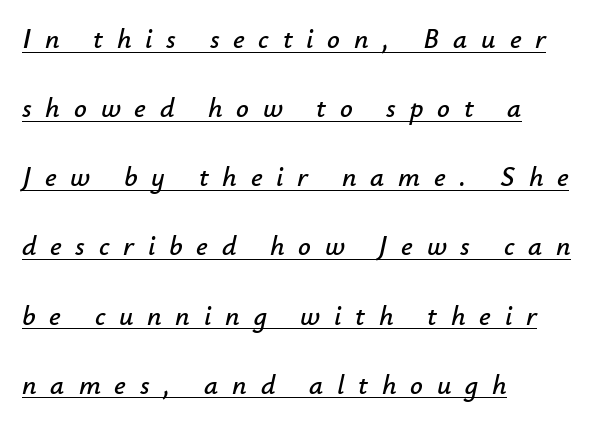
A typesetter would call this proportional, since set widths differ per character. Every word sits above its own underline. The line-height multiplier appears high, well above default. The rag falls on the right side of this text block. Each word looks stretched out because of the extra space between its letters.
